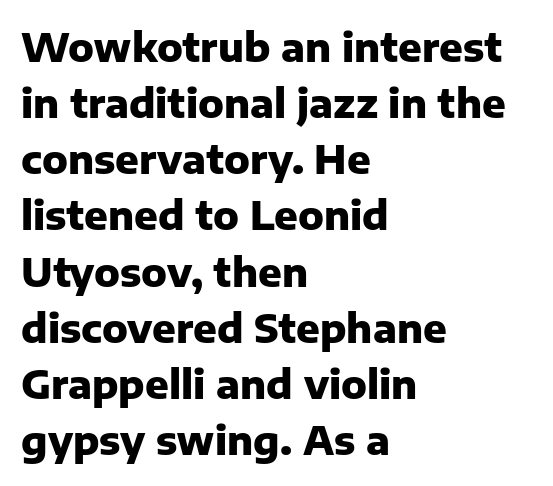
Q: Is the text bold? A: Yes.
Q: Is the text italic (slanted)? A: No, it is upright.
Q: Is the typeface a serif or a sans-serif typeface? A: Sans-serif.
Q: Is the text underlined? A: No.
Q: How is the paragraph aligned? A: Left-aligned.
Q: Is the spacing between letters normal or unusually wide? A: Normal.
Q: Is the spacing between lines tight, normal or loose? A: Normal.
Q: Width (condensed, normal, or wide)? A: Normal.
Q: Stroke contrast? A: Low.
Q: x-height? A: Medium.
Q: Monospaced? A: No.
